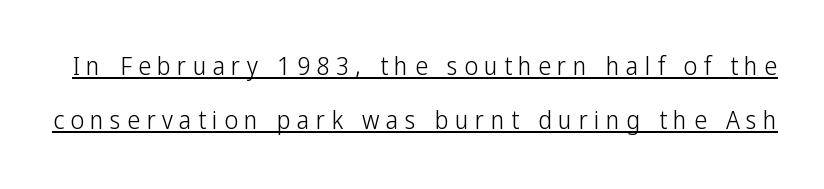
The strokes carry an ordinary text weight at most. Look at the tracking — it's clearly loosened, letters drifting apart. Notice how the stems are strictly vertical — no italics here. Notice the wide empty band between every row — that's loose leading. Emphasis is given by a line drawn under the lettering.
